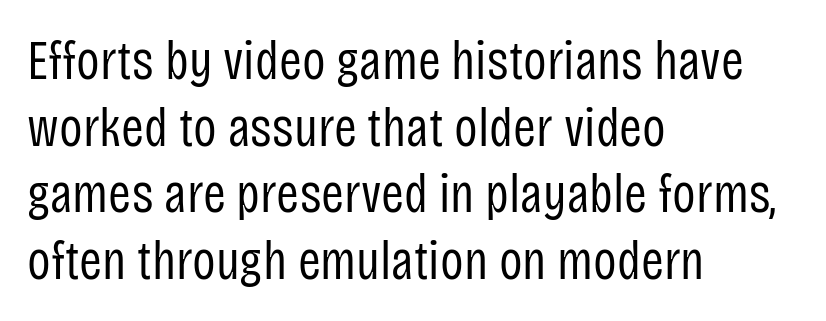
Weight class: somewhere from thin through regular. Nobody drew a line under any word here. This is the regular roman posture of the typeface. The lines in this sample share a left origin and differ only in where they stop.
